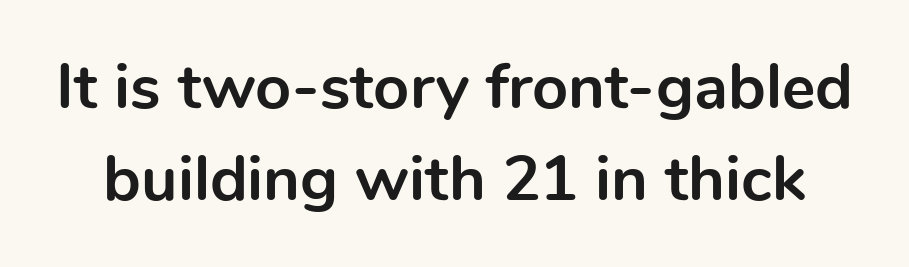
The image shows 63 px bold sans-serif type, upright; set normal line spacing (1.46x), normal letter spacing, not underlined; a medium x-height.
